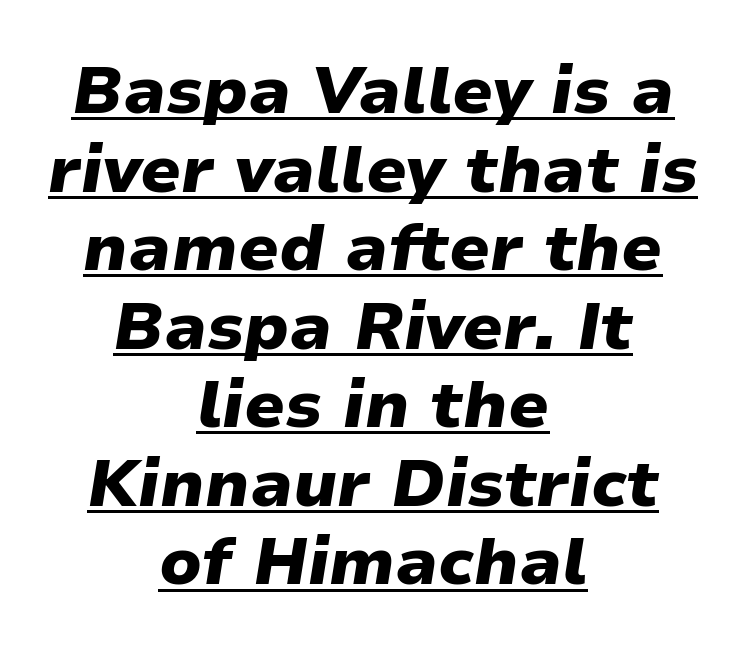
The image shows 66 px heavy type, italic (leaning right); set centered, line spacing 1.19x, normal letter spacing, underlined; low stroke contrast and a medium x-height.
